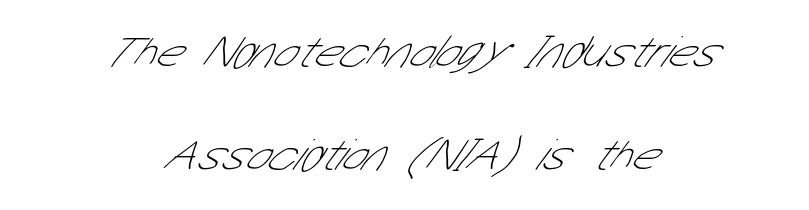
{"serif": "no", "bold": "no", "weight": "thin", "width": "condensed", "stroke_contrast": "low", "x_height": "medium", "monospaced": "no", "underline": "no", "align": "center", "line_spacing": "loose", "line_spacing_ratio": 2.23, "letter_spacing": "normal", "letter_spacing_em": 0.0, "glyph_px": 46}
